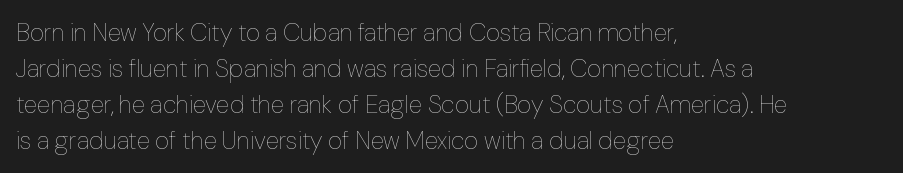
The image shows 25 px text type, upright; set left-aligned, normal line spacing (1.44x), normal letter spacing, not underlined.
